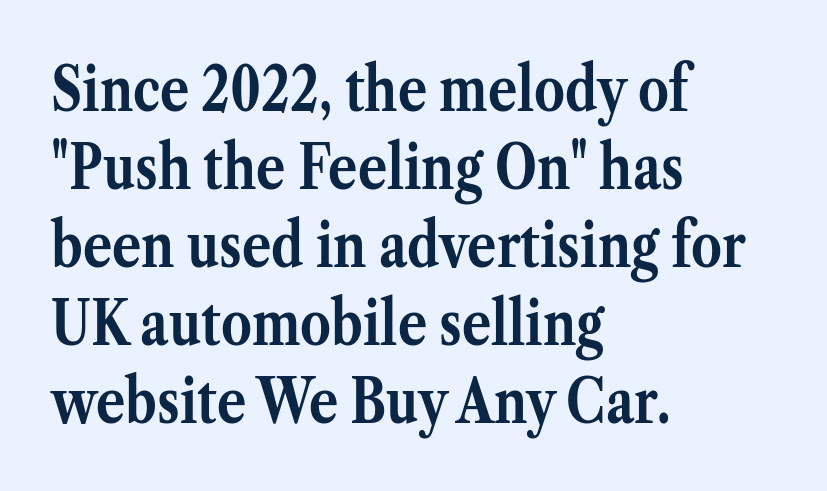
The image shows 61 px semibold serif type, upright; set left-aligned, normal line spacing (1.28x), normal letter spacing, not underlined; medium stroke contrast and a medium x-height.
